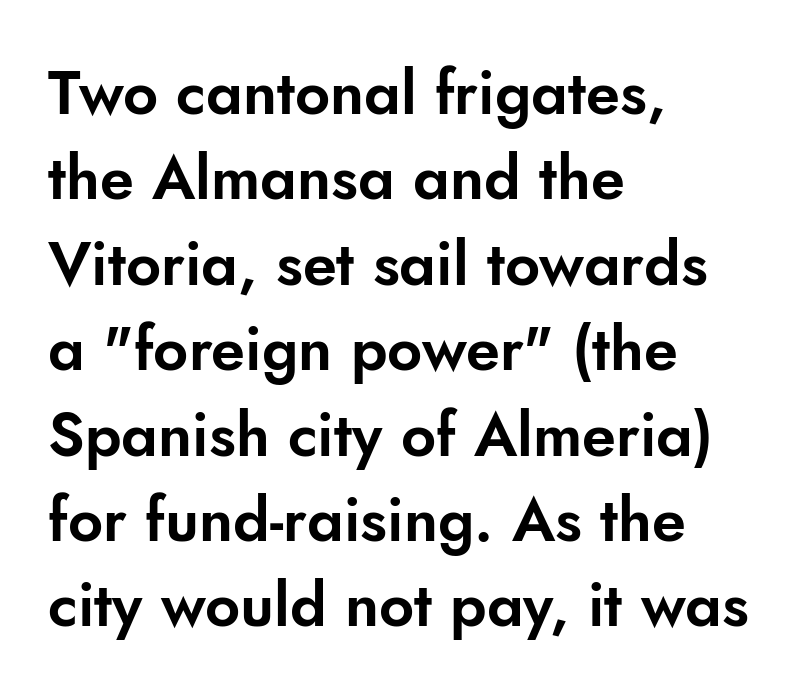
The image shows 61 px sans-serif type, upright; set left-aligned, normal line spacing (1.4x), normal letter spacing, not underlined; low stroke contrast and a small x-height.
